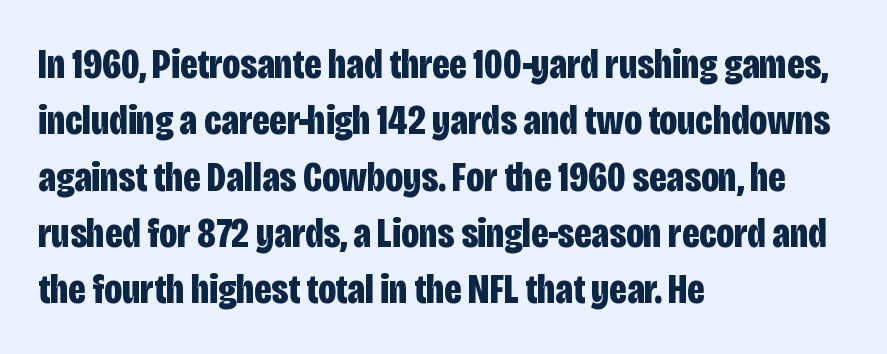
Whoever set this chose a conventional vertical rhythm. This sample is left-justified, so line endings fall wherever the words run out. Unmarked baselines from the first word to the last. A typesetter would call this proportional, since set widths differ per character. Heavy-handed strokes throughout: this text is bold. Does extra space separate the letters? No, they use regular spacing.
